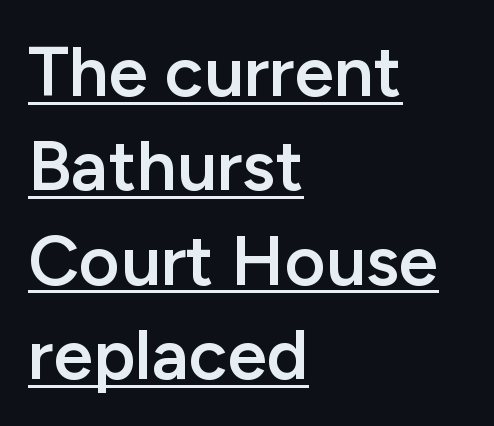
Teacher's note: observe the even left margin — that is flush-left alignment. Does extra space separate the letters? No, they use regular spacing. A continuous stroke trails under the words, as in a hyperlink. Does the type have serifs? No, each stem ends abruptly. Look at the stroke-to-counter ratio: somewhat heavy, a semibold. You could not count columns in this text — the font is proportionally spaced.
